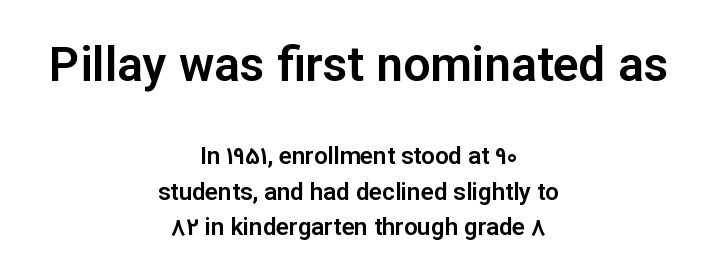
{"serif": "no", "italic": "no", "width": "normal", "stroke_contrast": "low", "x_height": "medium", "monospaced": "no", "underline": "no", "align": "center", "line_spacing": "normal", "line_spacing_ratio": 1.46, "letter_spacing": "normal", "letter_spacing_em": 0.0, "larger_block": "first", "size_ratio": 2.0, "glyph_px": 48}
